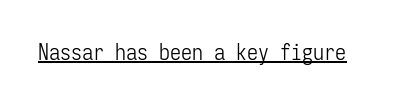
Q: Is the text bold? A: No.
Q: Is the text italic (slanted)? A: No, it is upright.
Q: Is the text underlined? A: Yes.
Q: Is the spacing between letters normal or unusually wide? A: Normal.
